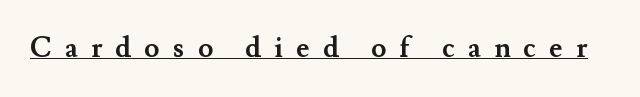
Q: Is the text bold? A: Yes.
Q: Is the text italic (slanted)? A: No, it is upright.
Q: Is the typeface a serif or a sans-serif typeface? A: Serif.
Q: Is the text underlined? A: Yes.
Q: Is the spacing between letters normal or unusually wide? A: Unusually wide.
Q: Width (condensed, normal, or wide)? A: Normal.
Q: Stroke contrast? A: Medium.
Q: x-height? A: Small.
Q: Monospaced? A: No.
